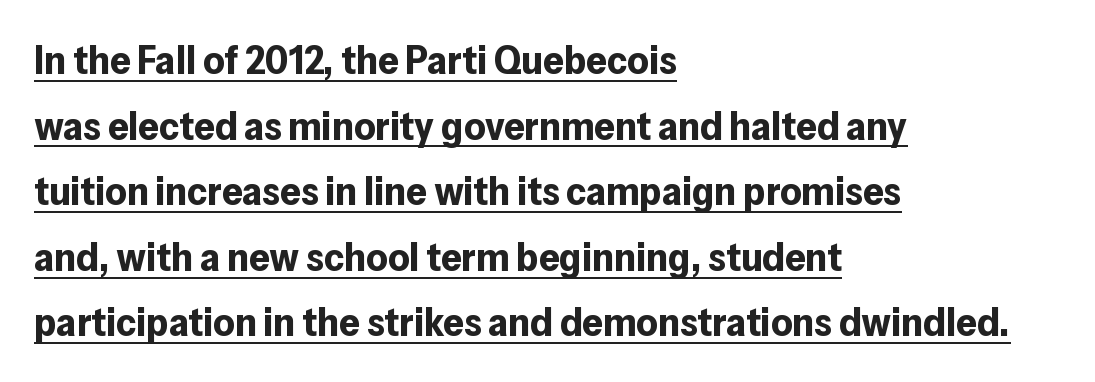
Think of a printed novel: that variable character pitch is what you see here. Notice how the stems are strictly vertical — no italics here. Short and long lines alike share a common starting point at left. Emphasis is given by a line drawn under the lettering. Compared with typical paragraphs, the rows here are spaced about the same.
